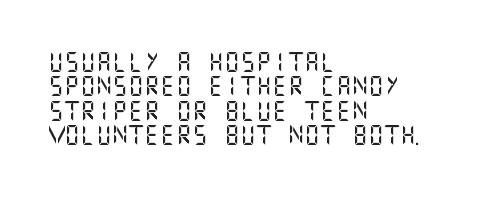
Look at the tracking — it's just the regular setting, nothing added. Horizontal alignment here is leftward, the default for most running prose. Clear beneath every line of the passage. Unlike italic type, these characters show no tilt at all.
